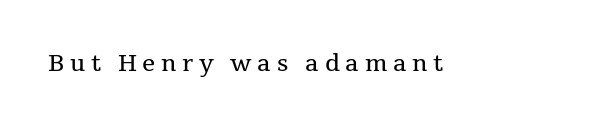
{"italic": "no", "bold": "no", "underline": "no", "letter_spacing": "wide", "letter_spacing_em": 0.24, "glyph_px": 23}
